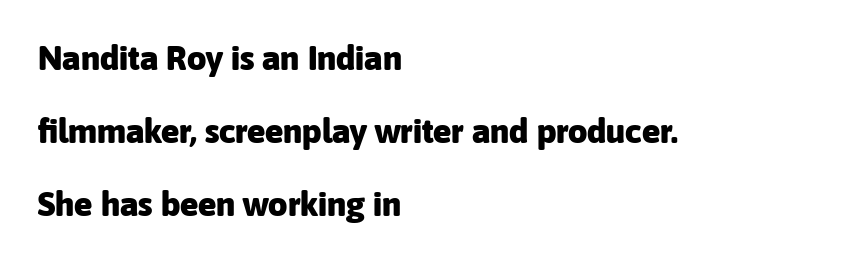
Q: Is the text bold? A: Yes.
Q: Is the text italic (slanted)? A: No, it is upright.
Q: Is the typeface a serif or a sans-serif typeface? A: Sans-serif.
Q: Is the text underlined? A: No.
Q: How is the paragraph aligned? A: Left-aligned.
Q: Is the spacing between letters normal or unusually wide? A: Normal.
Q: Is the spacing between lines tight, normal or loose? A: Loose.
Q: Width (condensed, normal, or wide)? A: Normal.
Q: Stroke contrast? A: Low.
Q: x-height? A: Medium.
Q: Monospaced? A: No.
